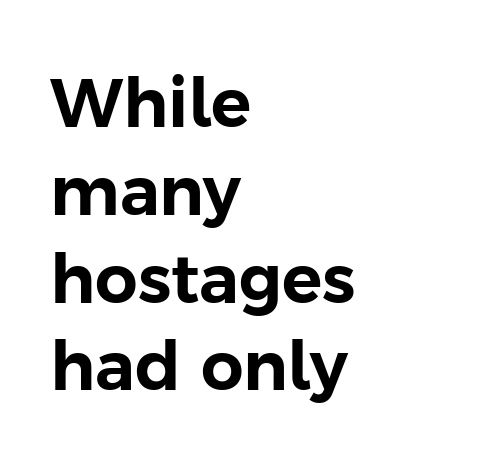
Q: Is the text italic (slanted)? A: No, it is upright.
Q: Is the typeface a serif or a sans-serif typeface? A: Sans-serif.
Q: Is the text underlined? A: No.
Q: How is the paragraph aligned? A: Left-aligned.
Q: Is the spacing between letters normal or unusually wide? A: Normal.
Q: Is the spacing between lines tight, normal or loose? A: Normal.
Q: Width (condensed, normal, or wide)? A: Normal.
Q: Stroke contrast? A: Low.
Q: x-height? A: Medium.
Q: Monospaced? A: No.
